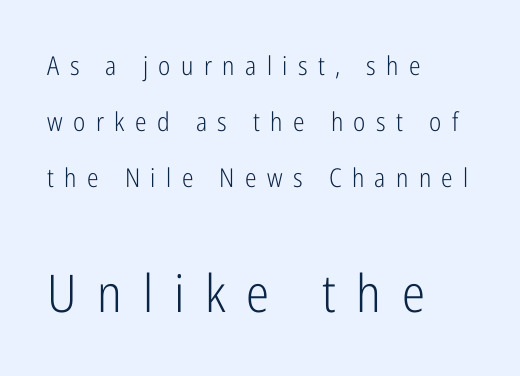
The image shows 52 px light, condensed sans-serif type, upright; set left-aligned, loose line spacing (2.15x), unusually wide letter spacing (+0.4 em), not underlined; the second (bottom) block is 2.0x larger; low stroke contrast and a medium x-height.
